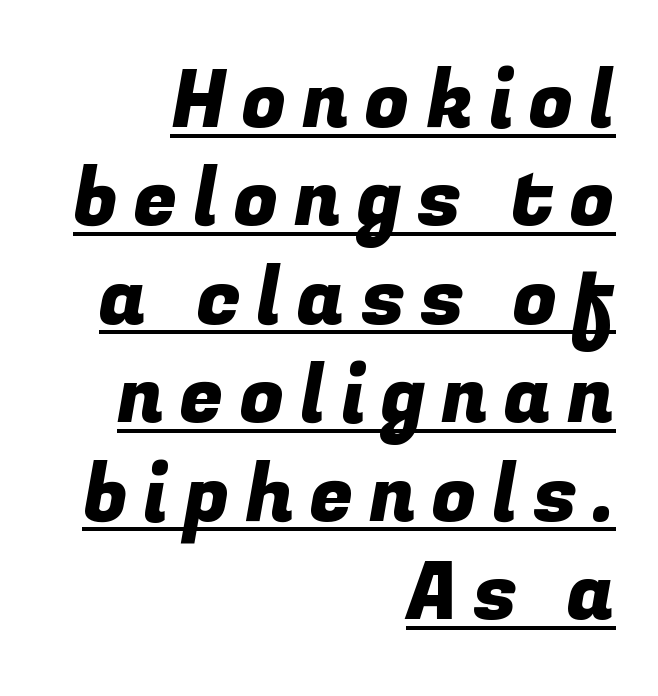
Q: Is the typeface a serif or a sans-serif typeface? A: Sans-serif.
Q: Is the text underlined? A: Yes.
Q: How is the paragraph aligned? A: Right-aligned.
Q: Width (condensed, normal, or wide)? A: Normal.
Q: Stroke contrast? A: Low.
Q: x-height? A: Medium.
Q: Monospaced? A: No.
